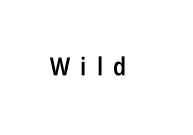
You could only call the tracking loose — the letters float apart. Its strokes are somewhat broadened, the hallmark of semibold type. Letters rest on an invisible, unmarked baseline. Ordinary non-slanted type is in use.
